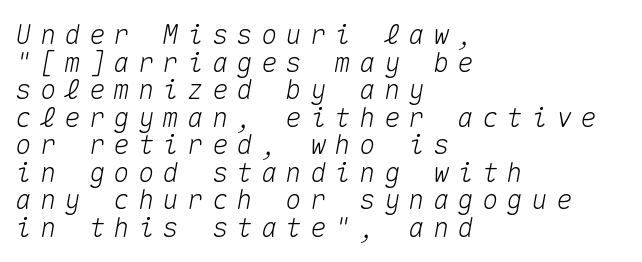
Q: Is the text italic (slanted)? A: Yes, it leans right by about 10 degrees.
Q: Is the text underlined? A: No.
Q: How is the paragraph aligned? A: Left-aligned.
Q: Is the spacing between letters normal or unusually wide? A: Unusually wide.
Q: Is the spacing between lines tight, normal or loose? A: Tight.
